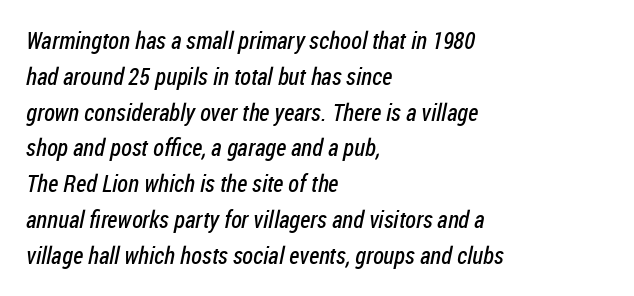
The weight tops out at a normal text grade. Rows of type keep a routine distance in the vertical direction. Underlining? Definitely not there. You could call the tracking neutral — neither tight nor loose.
